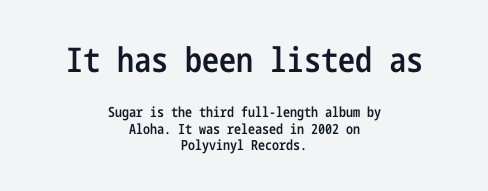
Q: Is the text bold? A: Semi-bold.
Q: Is the text italic (slanted)? A: No, it is upright.
Q: Is the typeface a serif or a sans-serif typeface? A: Sans-serif.
Q: Is the text underlined? A: No.
Q: How is the paragraph aligned? A: Centered.
Q: Is the spacing between letters normal or unusually wide? A: Normal.
Q: Which block of text is set in a larger size, the first (top) or the second (bottom)? A: The first (top) one.
Q: Width (condensed, normal, or wide)? A: Condensed.
Q: Stroke contrast? A: Low.
Q: x-height? A: Medium.
